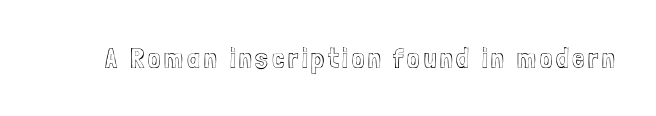
Q: Is the text italic (slanted)? A: No, it is upright.
Q: Is the text underlined? A: No.
Q: Width (condensed, normal, or wide)? A: Condensed.
Q: x-height? A: Medium.
Q: Monospaced? A: No.
